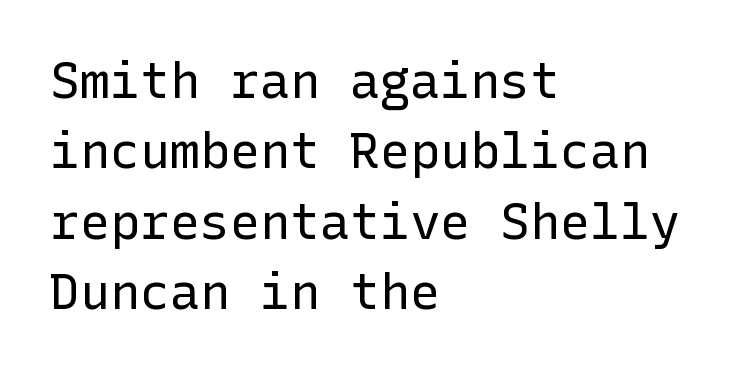
Q: Is the text bold? A: No.
Q: Is the text italic (slanted)? A: No, it is upright.
Q: Is the typeface a serif or a sans-serif typeface? A: Sans-serif.
Q: Is the text underlined? A: No.
Q: How is the paragraph aligned? A: Left-aligned.
Q: Is the spacing between letters normal or unusually wide? A: Normal.
Q: Is the spacing between lines tight, normal or loose? A: Normal.
Q: Width (condensed, normal, or wide)? A: Normal.
Q: Stroke contrast? A: Low.
Q: x-height? A: Medium.
